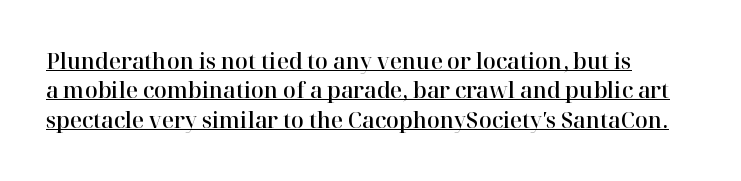
The image shows 21 px text type, upright; set normal line spacing (1.4x), normal letter spacing, underlined.
